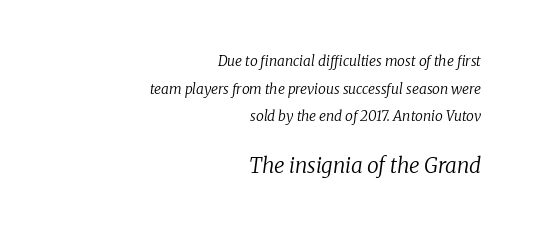
{"italic": "yes", "lean": "right", "slant_degrees": 8, "bold": "no", "underline": "no", "align": "right", "line_spacing": "loose", "line_spacing_ratio": 1.97, "letter_spacing": "normal", "letter_spacing_em": 0.0, "larger_block": "second", "size_ratio": 1.5, "glyph_px": 21}
